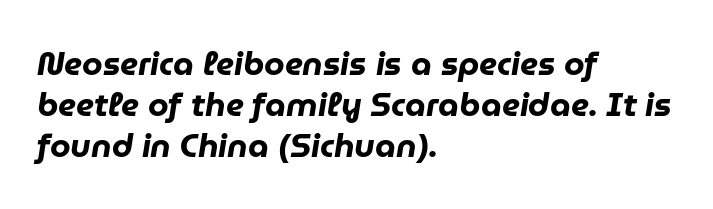
The passage shown is typed in a proportional face where columns would drift. The letters are slanted; this is an italic face. Glance below the letters and you will spot only blank space. Words appear dense and cohesive because spacing is normal. This rendering uses left alignment, leaving the right contour irregular. On the weight axis this lands at bold, roughly 700.
